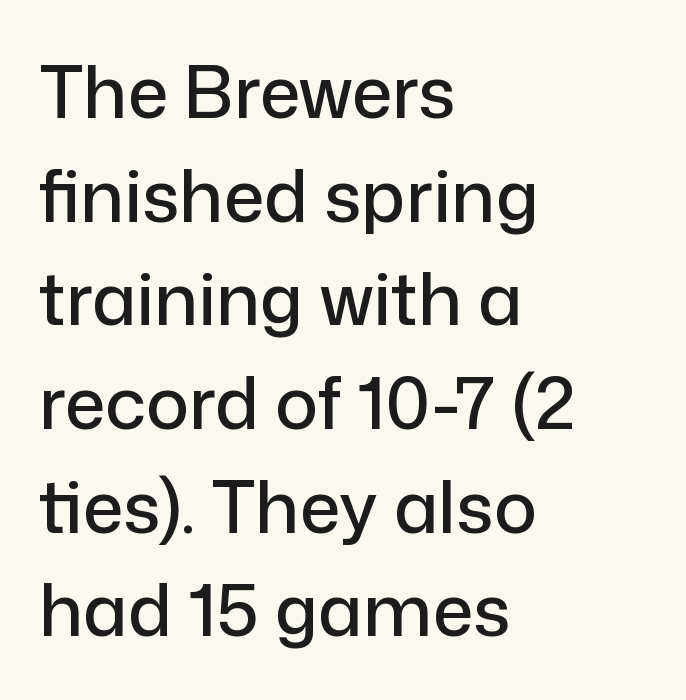
The image shows 72 px sans-serif type, upright; set left-aligned, normal line spacing (1.44x), normal letter spacing, not underlined; low stroke contrast and a medium x-height.
